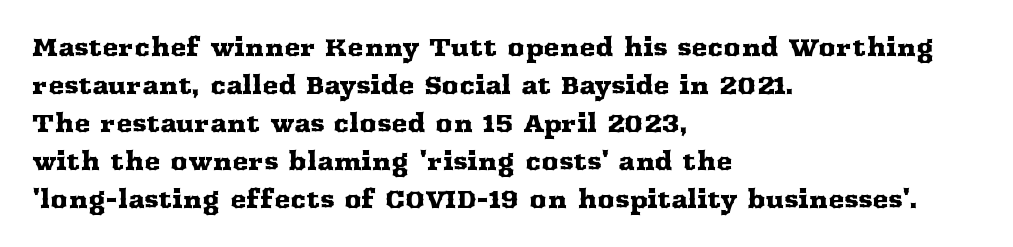
The image shows 24 px text type, upright; set left-aligned, normal line spacing (1.58x), normal letter spacing, not underlined.
